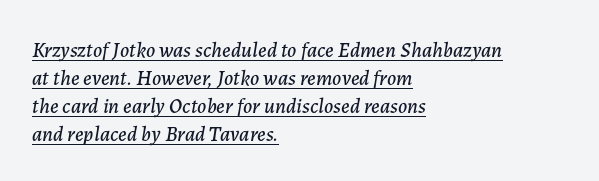
The image shows 21 px text type, italic (leaning right); set left-aligned, normal line spacing (1.34x), normal letter spacing, underlined.
